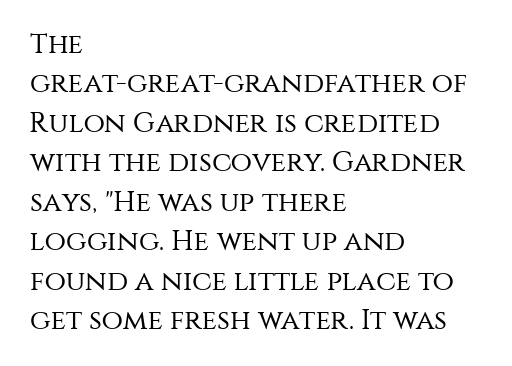
There is no visible air inserted between adjacent glyphs. How would I describe the line gaps? Plain and ordinary. Descenders are the only things crossing below the line. The strokes are not fattened; the text isn't bold.
